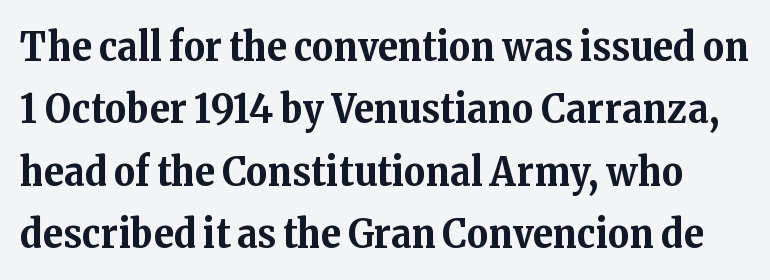
The image shows 41 px bold serif type, upright; set normal line spacing (1.52x), normal letter spacing, not underlined; medium stroke contrast and a medium x-height.
